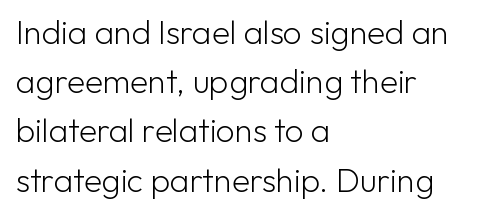
The image shows 33 px light sans-serif type, upright; set left-aligned, normal line spacing (1.49x), normal letter spacing, not underlined; low stroke contrast and a medium x-height.
